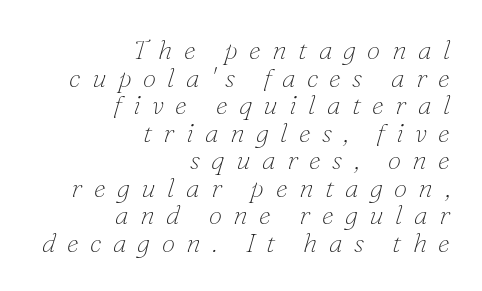
This sample uses an oblique cut, with every glyph tilted off the vertical. Does extra space separate the letters? Yes, quite a lot of it. The paragraph shown leans on its right margin. Students, observe: this is what under-led, compact text looks like.
